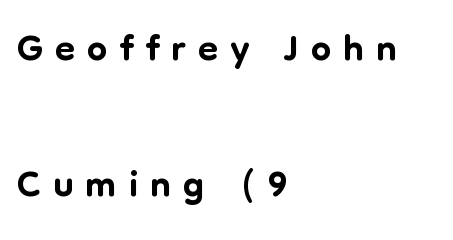
Clear beneath every line of the passage. Is this a fixed-width face? No — the glyphs have proportional, varying widths. Successive baselines arrive slowly, with a big drop between each. No italicization has been applied; the sample stays upright. The typeface chosen for these lines omits serifs.
